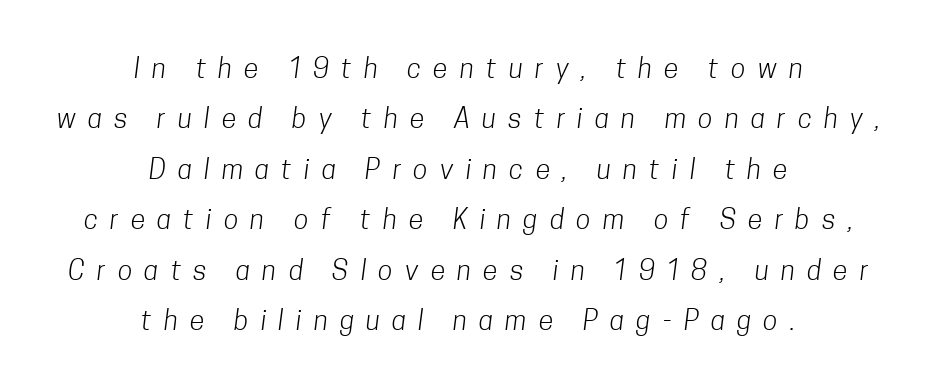
{"bold": "no", "underline": "no", "align": "center", "line_spacing_ratio": 1.87, "letter_spacing": "wide", "letter_spacing_em": 0.45, "glyph_px": 27}
